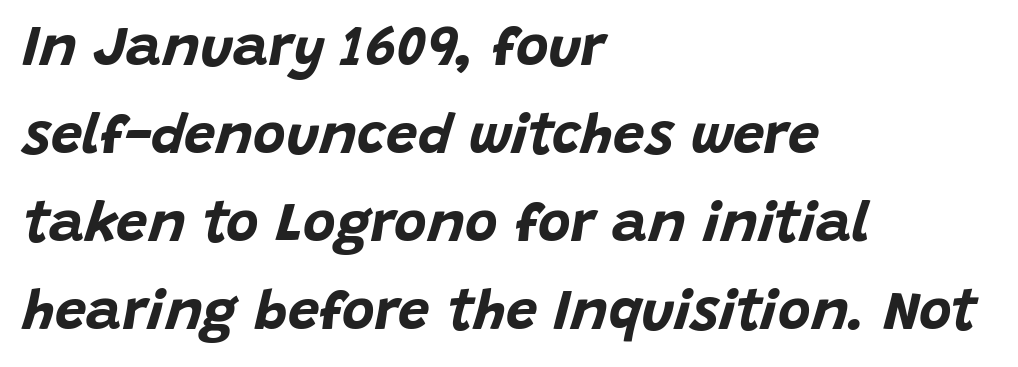
{"italic": "yes", "lean": "right", "slant_degrees": 15, "bold": "yes", "weight": "bold", "width": "normal", "stroke_contrast": "low", "x_height": "large", "monospaced": "no", "underline": "no", "align": "left", "line_spacing": "normal", "line_spacing_ratio": 1.57, "letter_spacing": "normal", "letter_spacing_em": 0.0, "glyph_px": 56}
